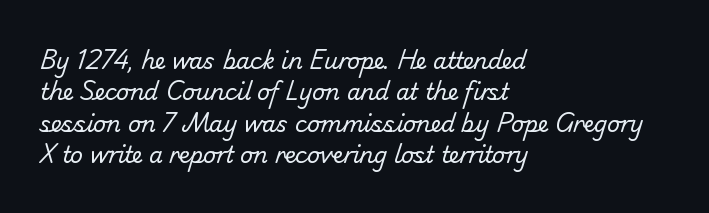
The image shows 22 px text type; set left-aligned, normal line spacing (1.43x), normal letter spacing, not underlined.
